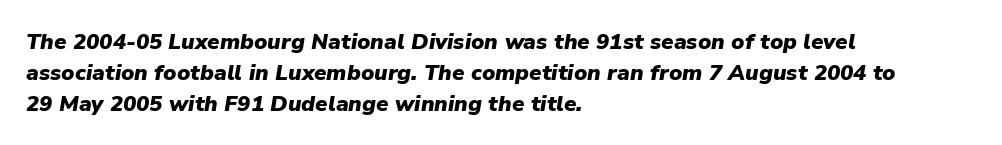
Q: Is the text bold? A: Yes.
Q: Is the text italic (slanted)? A: Yes, it leans right by about 9 degrees.
Q: Is the text underlined? A: No.
Q: How is the paragraph aligned? A: Left-aligned.
Q: Is the spacing between letters normal or unusually wide? A: Normal.
Q: Is the spacing between lines tight, normal or loose? A: Normal.
